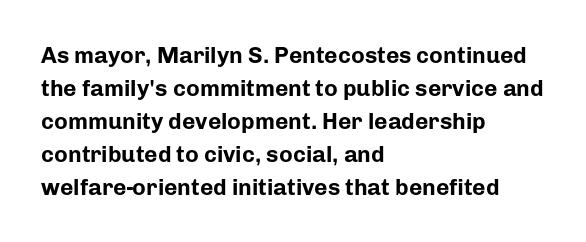
The gaps between neighbouring characters are ordinary and unremarkable. A dark, heavy texture on the line: the type is bold. Leftover space on each line is placed entirely after the last word. Reading down the column, the eye jumps a familiar distance to each next line. This is the regular roman posture of the typeface.
